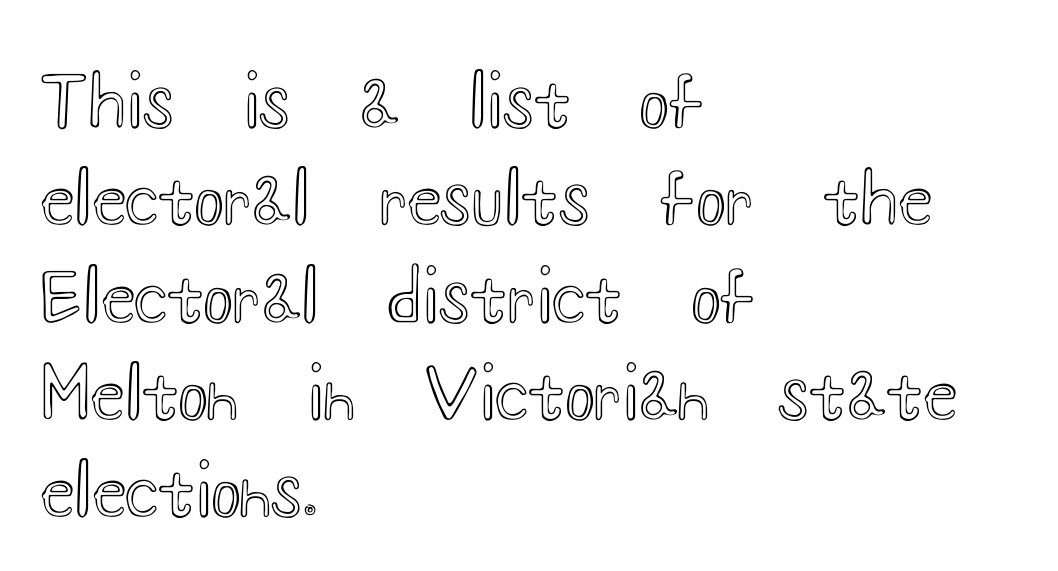
Q: Is the text italic (slanted)? A: No, it is upright.
Q: Is the text underlined? A: No.
Q: How is the paragraph aligned? A: Left-aligned.
Q: Is the spacing between letters normal or unusually wide? A: Normal.
Q: Is the spacing between lines tight, normal or loose? A: Normal.
Q: Width (condensed, normal, or wide)? A: Wide.
Q: x-height? A: Small.
Q: Monospaced? A: No.
